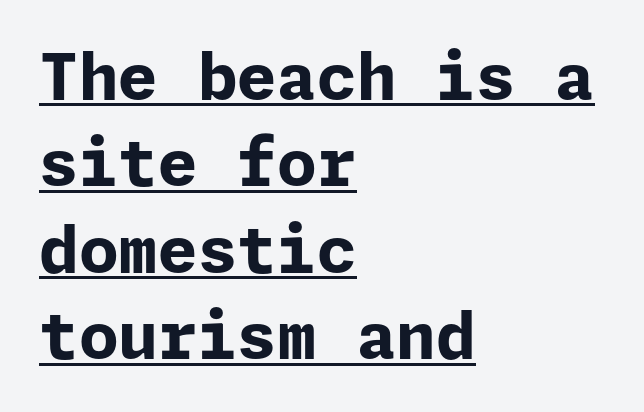
No feet cap the strokes, marking this as sans-serif type. In terms of letterspacing, this is plain default setting. The string is rendered with underlining switched on. Pretty heavy lettering here — definitely bold. Successive baselines arrive at the customary interval. A student would call this left alignment; a typographer would say flush left, rag right.
